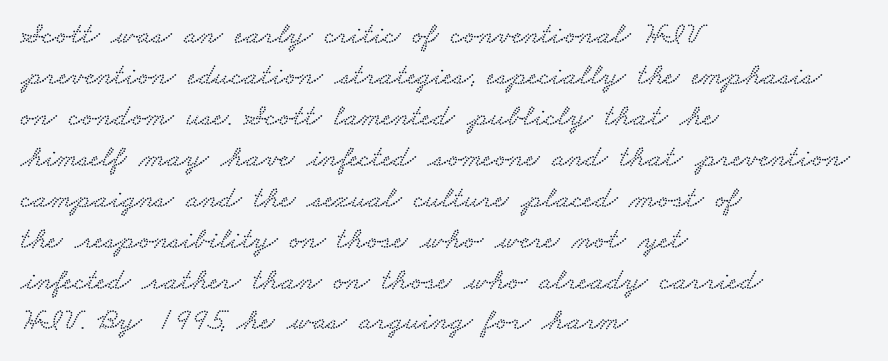
{"serif": "yes", "width": "wide", "stroke_contrast": "low", "x_height": "small", "monospaced": "no", "underline": "no", "align": "left", "line_spacing": "normal", "line_spacing_ratio": 1.32, "letter_spacing": "normal", "letter_spacing_em": 0.0, "glyph_px": 31}
